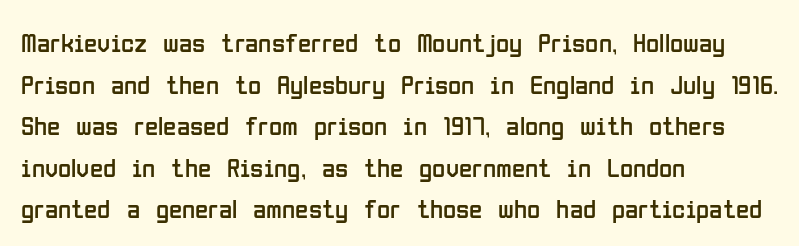
This sample uses an upright cut, with every glyph sitting square on the baseline. Lines of text with bare space underneath. The setting favours the left margin, as ordinary paragraphs usually do. Leading: standard. The typesetting does not lean heavy: it is not bold. You could call the tracking neutral — neither tight nor loose.
